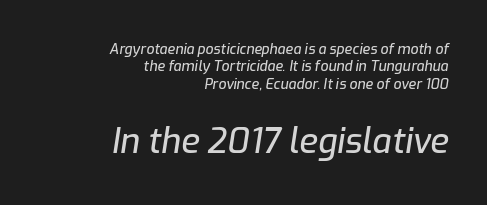
{"italic": "yes", "lean": "right", "slant_degrees": 9, "width": "normal", "stroke_contrast": "low", "x_height": "medium", "monospaced": "no", "underline": "no", "align": "right", "line_spacing_ratio": 1.24, "letter_spacing": "normal", "letter_spacing_em": 0.0, "larger_block": "second", "size_ratio": 2.43, "glyph_px": 34}
